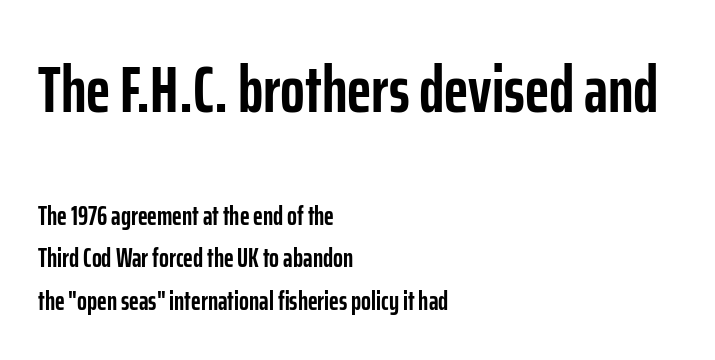
Q: Is the text bold? A: Yes.
Q: Is the text italic (slanted)? A: No, it is upright.
Q: Is the typeface a serif or a sans-serif typeface? A: Sans-serif.
Q: Is the text underlined? A: No.
Q: How is the paragraph aligned? A: Left-aligned.
Q: Is the spacing between letters normal or unusually wide? A: Normal.
Q: Is the spacing between lines tight, normal or loose? A: Normal.
Q: Which block of text is set in a larger size, the first (top) or the second (bottom)? A: The first (top) one.
Q: Width (condensed, normal, or wide)? A: Condensed.
Q: Stroke contrast? A: Low.
Q: x-height? A: Medium.
Q: Monospaced? A: No.
